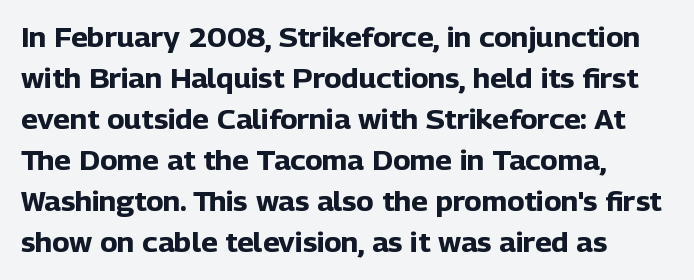
The image shows 26 px bold type, upright; set left-aligned, normal line spacing (1.58x), normal letter spacing, not underlined.
